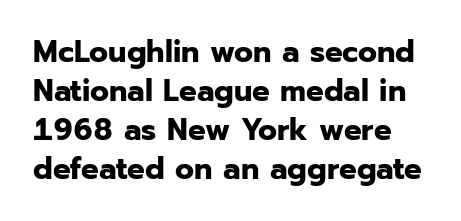
Any mark beneath the type? The region is blank. The face used here has the dense, thick strokes of a bold. Spacing verdict: proportional, widths tailored to each character. Observe the absence of serifs on each vertical stroke in this sample.
